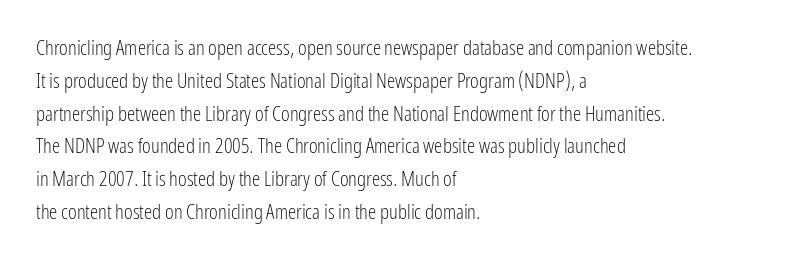
Upright lettering throughout. The rows are spaced the way most documents space them. These lines stack with their left ends in a neat column. The space beneath each line is pristine and unruled. This sample uses plain, unmodified letter spacing. Stem width sits at or under what a default text font uses.
